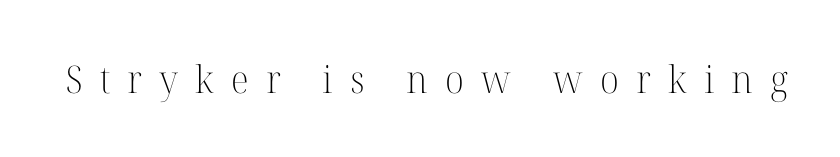
The space directly below the letters is spotless. Unlike italic type, these characters show no tilt at all. Does the type have serifs? Yes, each stem ends in a small foot. This reads as an unemphasized weight, regular at the heaviest. There is plenty of visible air inserted between adjacent glyphs.
